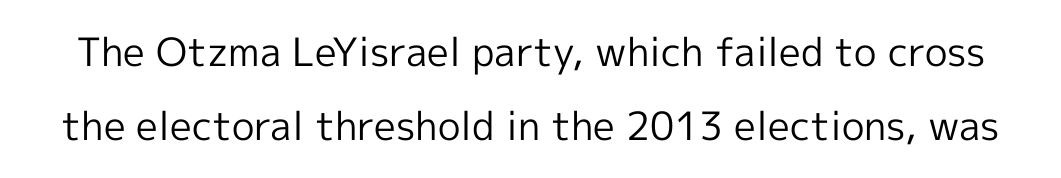
The image shows 39 px regular-weight sans-serif type, upright; set loose line spacing (1.91x), normal letter spacing, not underlined; a medium x-height.
